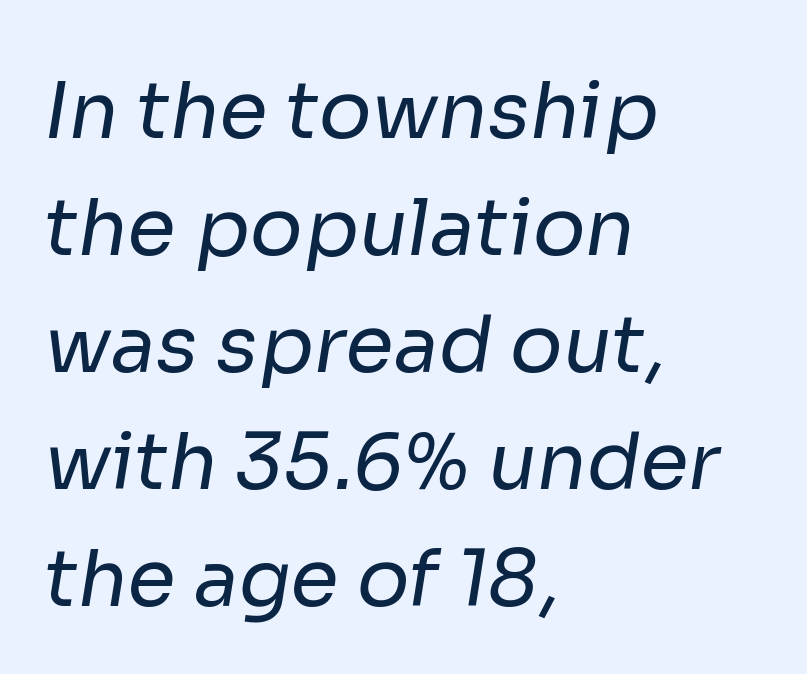
{"serif": "no", "bold": "no", "weight": "regular", "width": "normal", "stroke_contrast": "low", "x_height": "medium", "monospaced": "no", "underline": "no", "align": "left", "line_spacing": "normal", "line_spacing_ratio": 1.5, "letter_spacing": "normal", "letter_spacing_em": 0.0, "glyph_px": 78}
